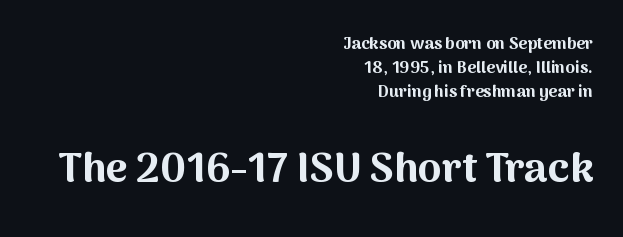
{"serif": "no", "italic": "no", "bold": "yes", "weight": "bold", "width": "normal", "stroke_contrast": "medium", "x_height": "medium", "monospaced": "no", "underline": "no", "align": "right", "line_spacing": "normal", "line_spacing_ratio": 1.42, "letter_spacing": "normal", "letter_spacing_em": 0.0, "larger_block": "second", "size_ratio": 2.47, "glyph_px": 42}
